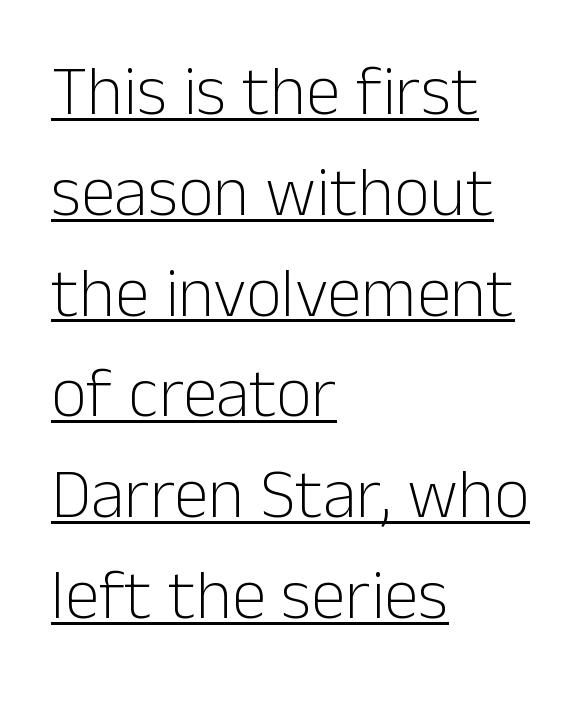
Students, observe: this is what conventionally led text looks like. Honestly, the letter spacing is just normal — you wouldn't notice it. The strokes are not fattened; the text isn't bold. The typesetter chose a ragged-right arrangement here. Notice how the stems are strictly vertical — no italics here.
